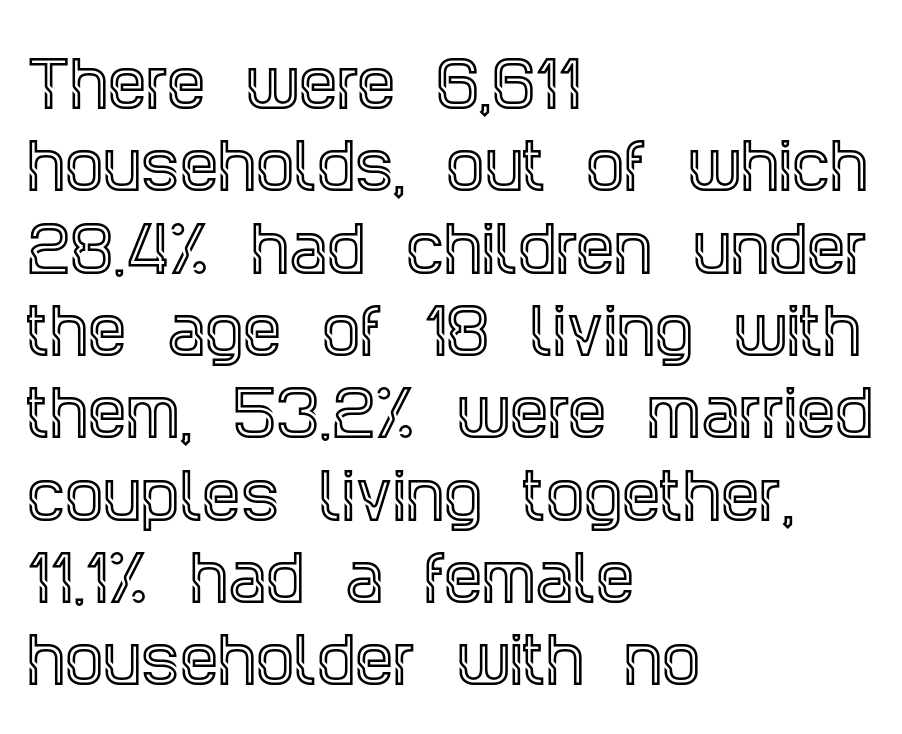
{"serif": "yes", "italic": "no", "width": "condensed", "x_height": "large", "monospaced": "no", "underline": "no", "align": "left", "line_spacing": "normal", "line_spacing_ratio": 1.35, "letter_spacing": "normal", "letter_spacing_em": 0.0, "glyph_px": 61}
